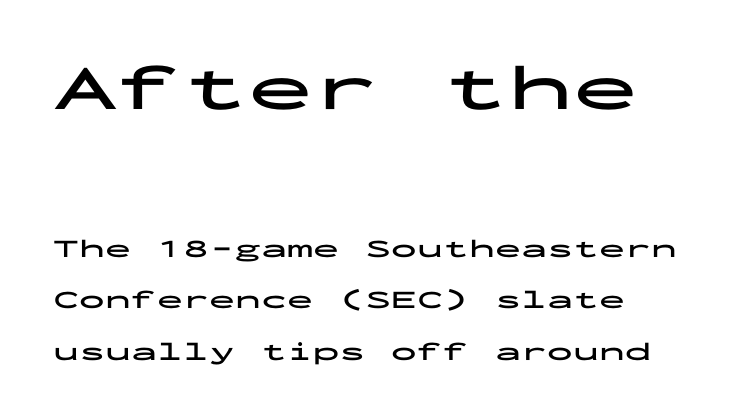
Q: Is the text bold? A: Yes.
Q: Is the text italic (slanted)? A: No, it is upright.
Q: Is the typeface a serif or a sans-serif typeface? A: Sans-serif.
Q: Is the text underlined? A: No.
Q: How is the paragraph aligned? A: Left-aligned.
Q: Is the spacing between letters normal or unusually wide? A: Normal.
Q: Is the spacing between lines tight, normal or loose? A: Loose.
Q: Which block of text is set in a larger size, the first (top) or the second (bottom)? A: The first (top) one.
Q: Width (condensed, normal, or wide)? A: Wide.
Q: Stroke contrast? A: Low.
Q: x-height? A: Medium.
Q: Monospaced? A: Yes.
